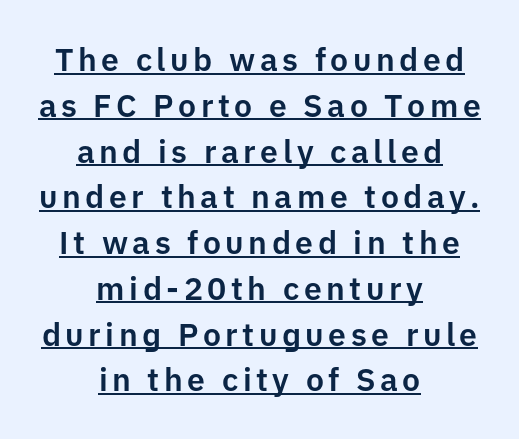
The image shows 32 px sans-serif type, upright; set centered, normal line spacing (1.43x), underlined; low stroke contrast and a medium x-height.
